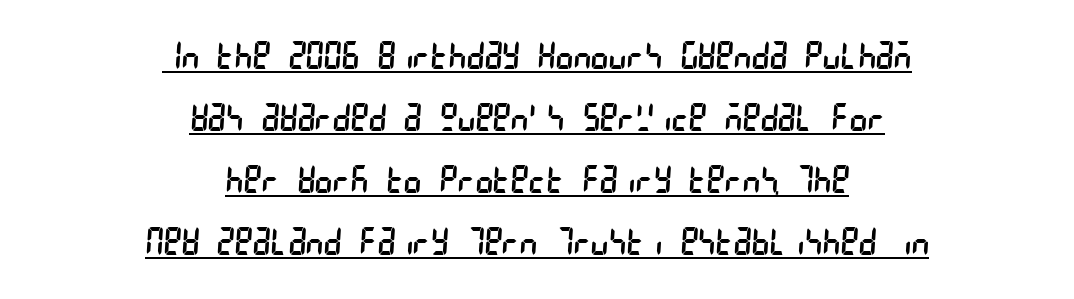
The image shows 38 px regular-weight, condensed sans-serif type; set centered, normal line spacing (1.63x), normal letter spacing, underlined; low stroke contrast and a large x-height.
